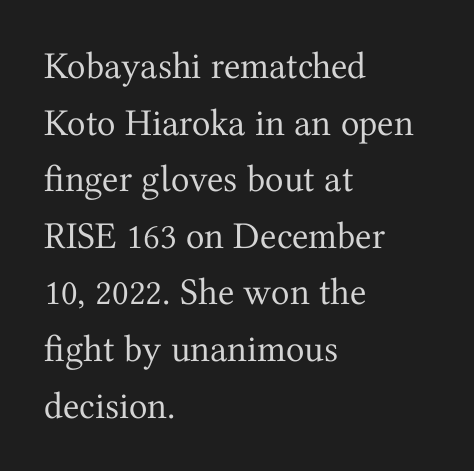
{"serif": "yes", "italic": "no", "bold": "no", "weight": "regular", "width": "normal", "stroke_contrast": "medium", "x_height": "medium", "monospaced": "no", "underline": "no", "align": "left", "line_spacing": "normal", "line_spacing_ratio": 1.49, "letter_spacing": "normal", "letter_spacing_em": 0.0, "glyph_px": 38}
